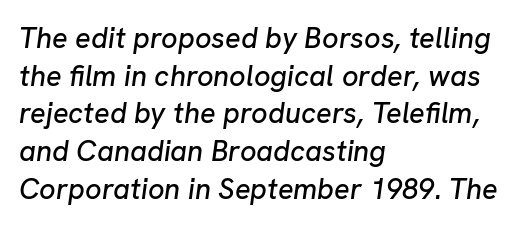
Q: Is the text italic (slanted)? A: Yes, it leans right by about 8 degrees.
Q: Is the text underlined? A: No.
Q: How is the paragraph aligned? A: Left-aligned.
Q: Is the spacing between letters normal or unusually wide? A: Normal.
Q: Is the spacing between lines tight, normal or loose? A: Normal.
Q: Width (condensed, normal, or wide)? A: Normal.
Q: Stroke contrast? A: Low.
Q: x-height? A: Medium.
Q: Monospaced? A: No.
